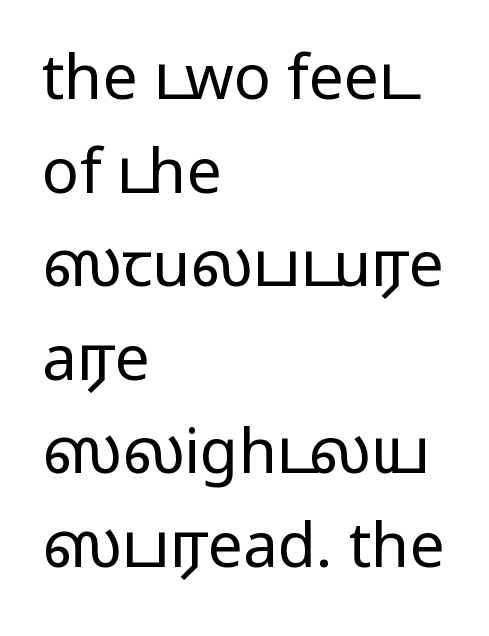
{"serif": "no", "italic": "no", "bold": "no", "weight": "regular", "width": "wide", "stroke_contrast": "low", "x_height": "medium", "monospaced": "no", "underline": "no", "align": "left", "line_spacing": "normal", "line_spacing_ratio": 1.51, "letter_spacing": "normal", "letter_spacing_em": 0.0, "glyph_px": 62}
